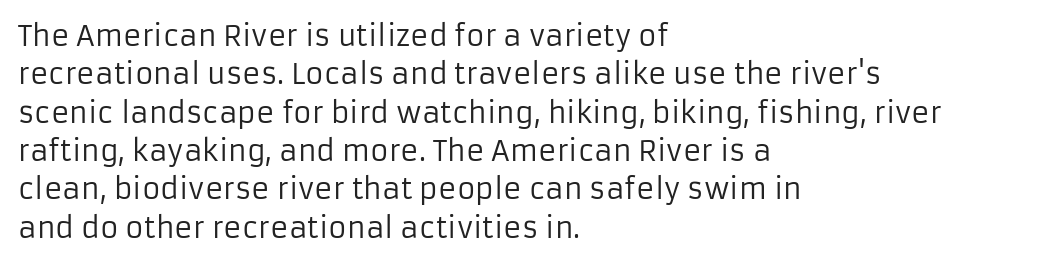
{"serif": "no", "italic": "no", "bold": "no", "weight": "regular", "width": "normal", "stroke_contrast": "low", "x_height": "medium", "monospaced": "no", "underline": "no", "align": "left", "line_spacing": "normal", "line_spacing_ratio": 1.37, "letter_spacing": "normal", "letter_spacing_em": 0.0, "glyph_px": 28}
